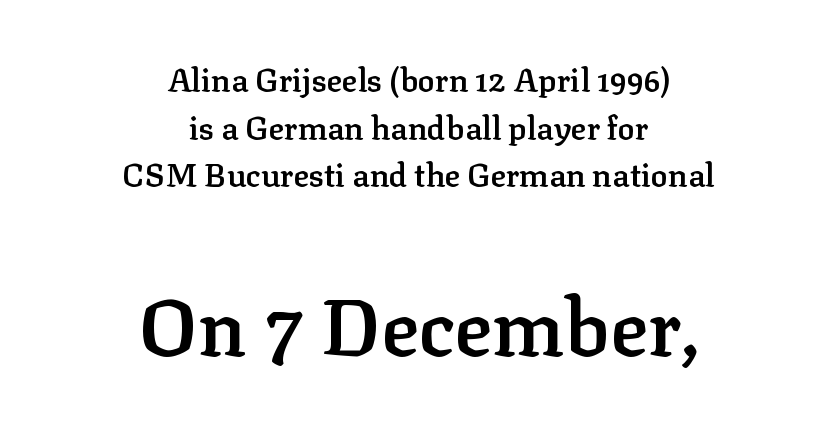
{"serif": "yes", "italic": "no", "bold": "semi", "weight": "semibold", "width": "normal", "stroke_contrast": "low", "x_height": "medium", "monospaced": "no", "underline": "no", "align": "center", "line_spacing": "normal", "line_spacing_ratio": 1.49, "letter_spacing": "normal", "letter_spacing_em": 0.0, "larger_block": "second", "size_ratio": 2.47, "glyph_px": 79}
